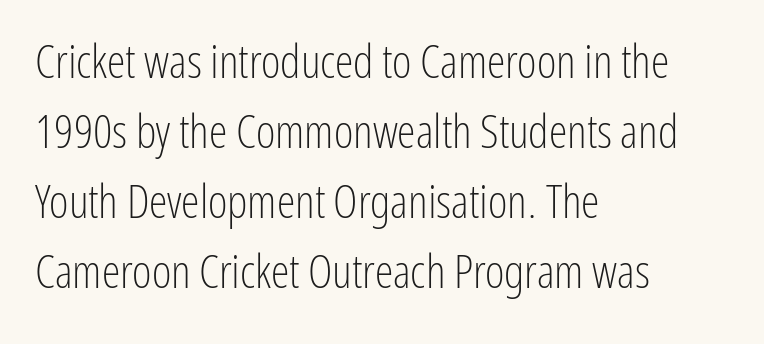
Stroke thickness stays within the range of a standard reading face or lighter. Quick note: not italic, upright. Every row of glyphs begins at an identical x-position on the left. Compared with typical body copy, the letter spacing here is the same. This sample uses a sans-serif face. The strip under each line holds only bare page.
